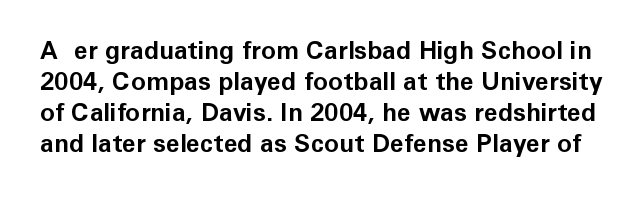
The zone under the glyphs is completely vacant. The glyphs have the mass of a bold cut. No italicization has been applied; the sample stays upright. How are the letters spaced? Ordinarily, with no added tracking.
